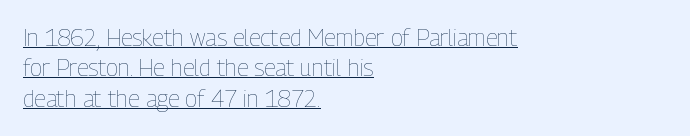
Q: Is the text bold? A: No.
Q: Is the text italic (slanted)? A: No, it is upright.
Q: Is the text underlined? A: Yes.
Q: How is the paragraph aligned? A: Left-aligned.
Q: Is the spacing between letters normal or unusually wide? A: Normal.
Q: Is the spacing between lines tight, normal or loose? A: Normal.
